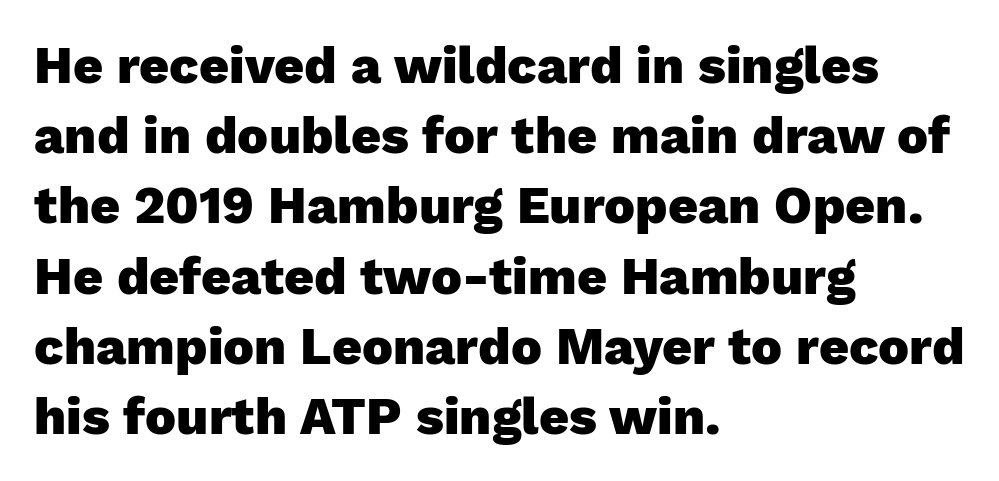
Posture: upright roman. Casual observation: everything's shoved over to the left. Serif or sans? Sans — the stroke terminals are bare. Each word holds together tightly as a unit, with standard inter-letter gaps.
